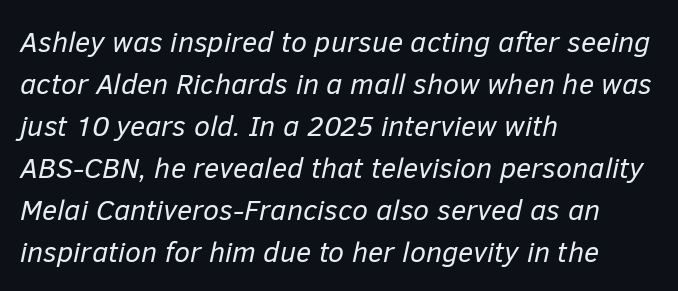
{"italic": "yes", "lean": "right", "slant_degrees": 12, "bold": "no", "weight": "regular", "width": "normal", "stroke_contrast": "low", "x_height": "medium", "monospaced": "no", "underline": "no", "align": "left", "line_spacing": "normal", "line_spacing_ratio": 1.45, "letter_spacing": "normal", "letter_spacing_em": 0.0, "glyph_px": 29}
